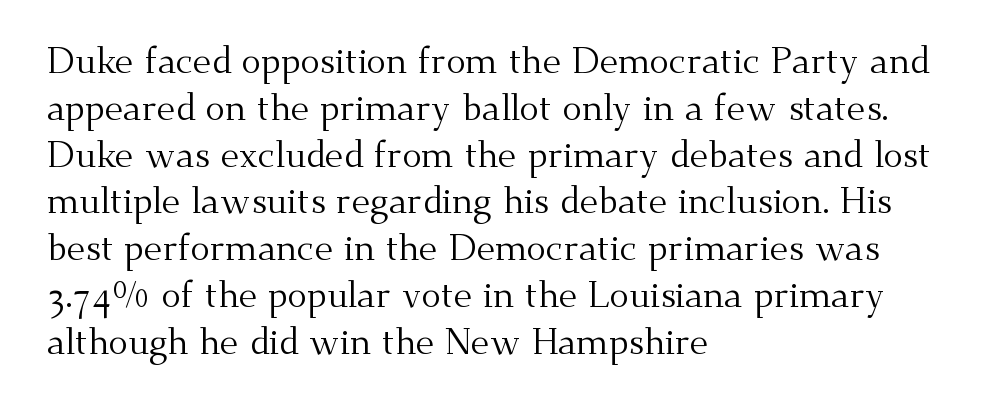
{"serif": "yes", "italic": "no", "bold": "no", "weight": "regular", "width": "normal", "stroke_contrast": "medium", "x_height": "small", "monospaced": "no", "underline": "no", "align": "left", "line_spacing": "normal", "line_spacing_ratio": 1.3, "letter_spacing": "normal", "letter_spacing_em": 0.0, "glyph_px": 36}
